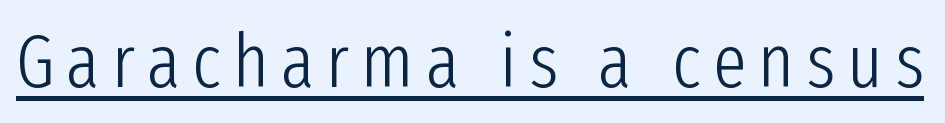
The image shows 75 px light, condensed sans-serif type, upright; set underlined; low stroke contrast and a medium x-height.
